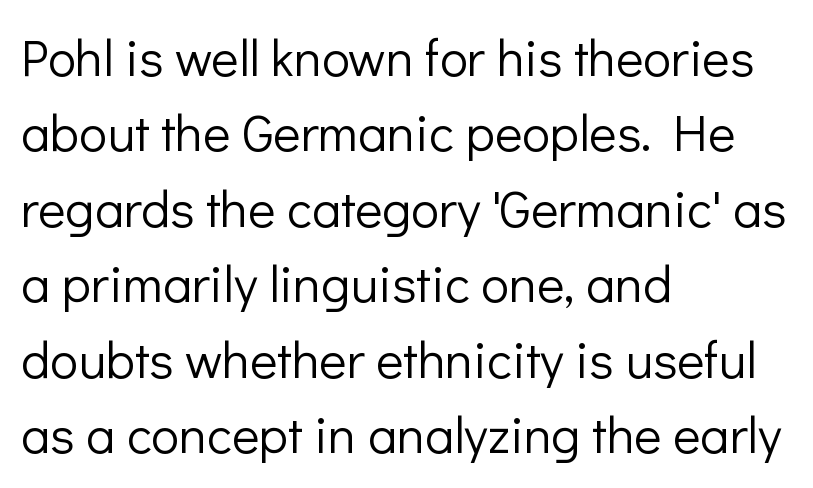
The image shows 52 px light sans-serif type, upright; set left-aligned, normal line spacing (1.45x), normal letter spacing, not underlined; low stroke contrast and a medium x-height.
